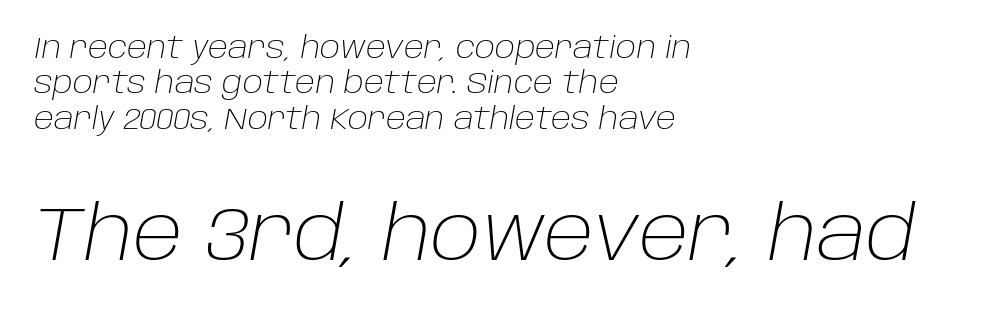
The image shows 75 px light type, italic (leaning right); set left-aligned, line spacing 1.18x, normal letter spacing, not underlined; the second (bottom) block is 2.5x larger; low stroke contrast and a large x-height.
